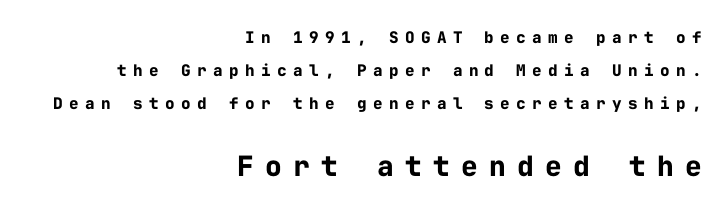
{"serif": "no", "italic": "no", "bold": "yes", "weight": "bold", "width": "normal", "stroke_contrast": "low", "x_height": "medium", "monospaced": "yes", "underline": "no", "align": "right", "line_spacing": "loose", "line_spacing_ratio": 2.05, "letter_spacing": "wide", "letter_spacing_em": 0.4, "larger_block": "second", "size_ratio": 1.75, "glyph_px": 28}
